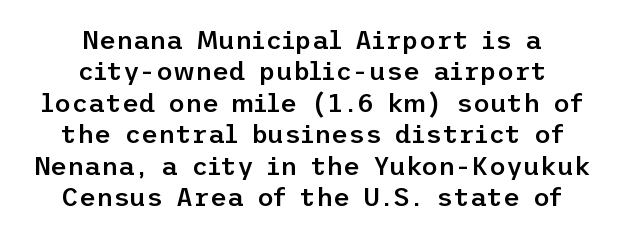
Clear beneath every line of the passage. Ordinary non-slanted type is in use. The face used here is a semibold: visibly heavier than regular, lighter than bold. How are the letters spaced? Ordinarily, with no added tracking. The typesetter chose a symmetrical, centered arrangement here.
